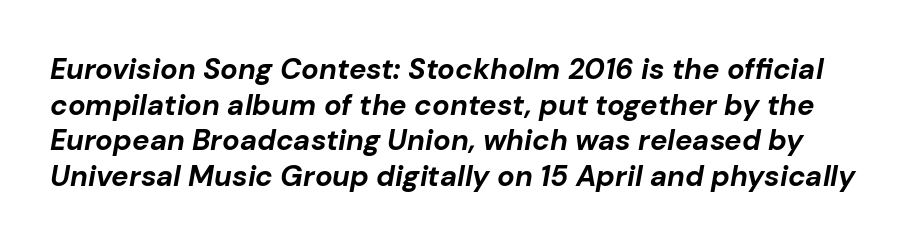
Observe the ordinary spacing: letters are neighbours, not strangers. The foot of each line stays bare and open. Notice how the stems are inclined rather than vertical — that's the hallmark of italics. The passage shown is emphatically bold. Do the characters align in a grid? No, the font is proportional.
